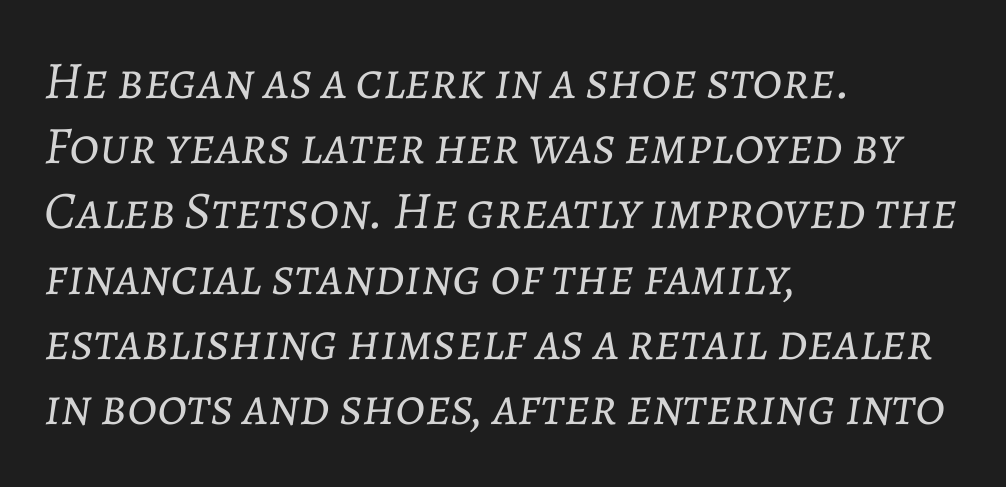
Bare-footed words on every line. Weight: not bold — regular or lighter. There's an unmistakable incline to the writing here. A typesetter would call this proportional, since set widths differ per character. Standard letterfit; no display-style spreading of the glyphs.
